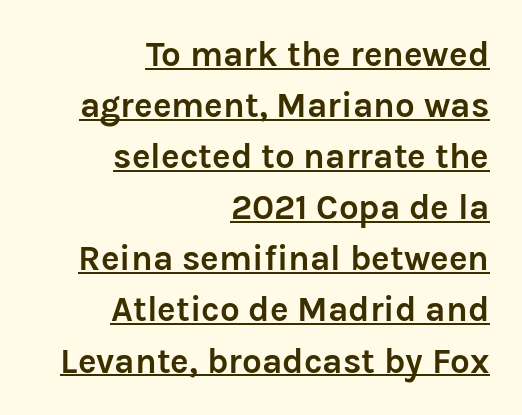
Q: Is the text bold? A: Yes.
Q: Is the text italic (slanted)? A: No, it is upright.
Q: Is the typeface a serif or a sans-serif typeface? A: Sans-serif.
Q: Is the text underlined? A: Yes.
Q: How is the paragraph aligned? A: Right-aligned.
Q: Is the spacing between letters normal or unusually wide? A: Normal.
Q: Is the spacing between lines tight, normal or loose? A: Normal.
Q: Width (condensed, normal, or wide)? A: Normal.
Q: Stroke contrast? A: Low.
Q: x-height? A: Medium.
Q: Monospaced? A: No.
